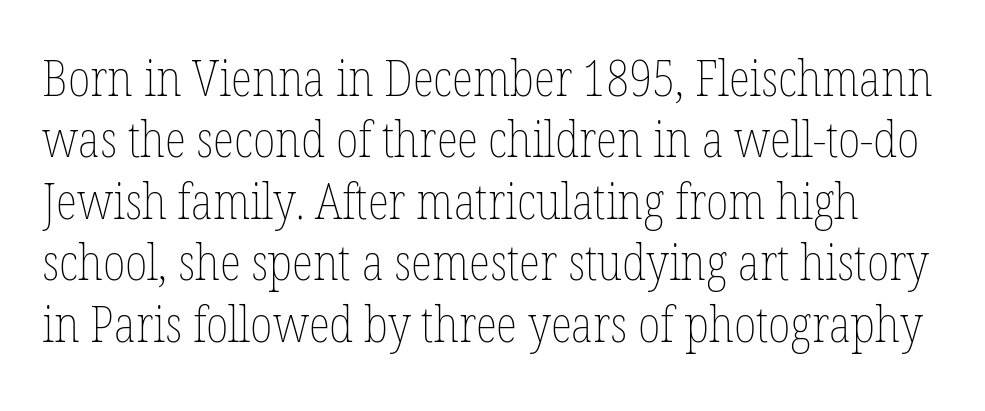
The image shows 50 px thin, condensed type, upright; set line spacing 1.23x, normal letter spacing, not underlined; low stroke contrast and a medium x-height.
